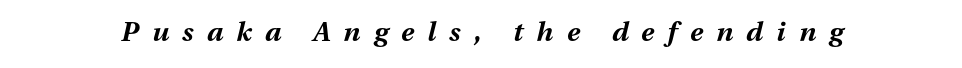
Q: Is the text bold? A: Yes.
Q: Is the text italic (slanted)? A: Yes, it leans right by about 13 degrees.
Q: Is the text underlined? A: No.
Q: Is the spacing between letters normal or unusually wide? A: Unusually wide.
